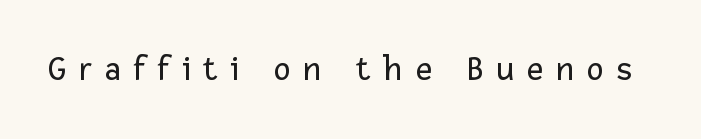
{"serif": "no", "italic": "no", "bold": "no", "weight": "regular", "width": "normal", "stroke_contrast": "low", "x_height": "medium", "monospaced": "no", "underline": "no", "letter_spacing": "wide", "letter_spacing_em": 0.36, "glyph_px": 36}
